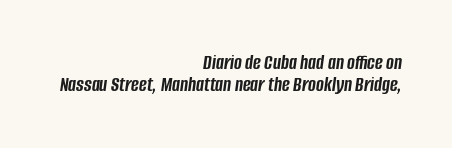
The image shows 21 px bold type, italic (leaning right); set right-aligned, tight line spacing (1.03x), normal letter spacing, not underlined.
